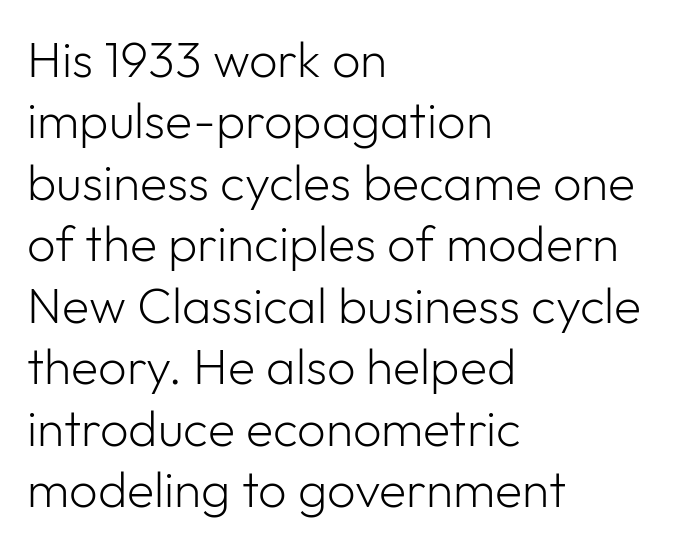
Q: Is the text bold? A: No.
Q: Is the text italic (slanted)? A: No, it is upright.
Q: Is the typeface a serif or a sans-serif typeface? A: Sans-serif.
Q: Is the text underlined? A: No.
Q: How is the paragraph aligned? A: Left-aligned.
Q: Is the spacing between letters normal or unusually wide? A: Normal.
Q: Width (condensed, normal, or wide)? A: Normal.
Q: Stroke contrast? A: Low.
Q: x-height? A: Medium.
Q: Monospaced? A: No.
